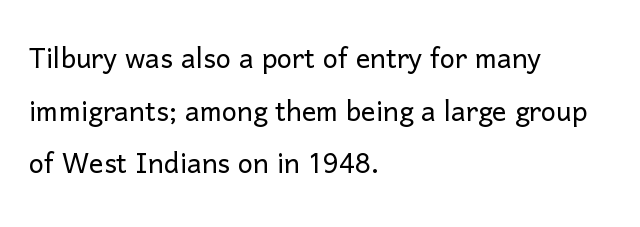
Nope, not italic — everything's standing straight. Spacing between characters is what you'd get straight out of the box. Spacing verdict: proportional, widths tailored to each character. Rows of type keep a routine distance in the vertical direction.
